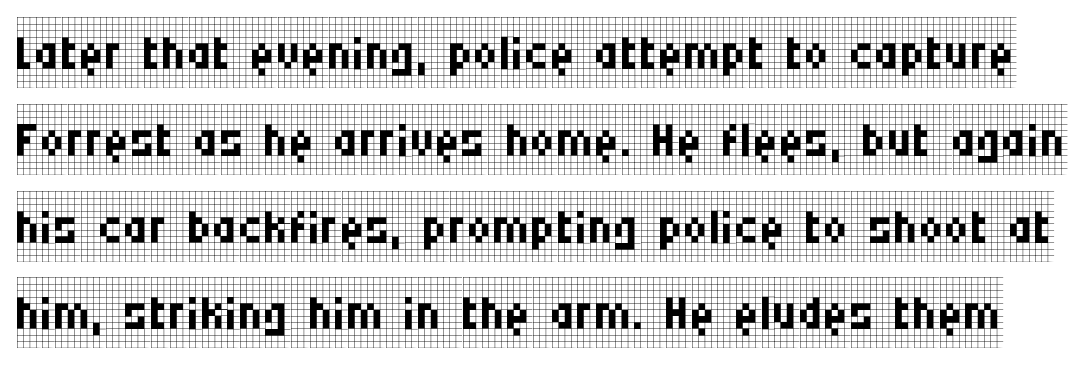
Q: Is the text bold? A: No.
Q: Is the text italic (slanted)? A: No, it is upright.
Q: Is the typeface a serif or a sans-serif typeface? A: Serif.
Q: Is the text underlined? A: No.
Q: Is the spacing between letters normal or unusually wide? A: Normal.
Q: Width (condensed, normal, or wide)? A: Condensed.
Q: Stroke contrast? A: Low.
Q: x-height? A: Large.
Q: Monospaced? A: No.
